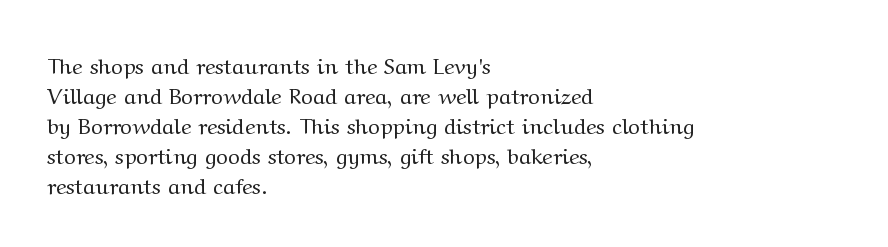
{"italic": "no", "bold": "no", "underline": "no", "align": "left", "line_spacing": "normal", "line_spacing_ratio": 1.36, "letter_spacing": "normal", "letter_spacing_em": 0.0, "glyph_px": 22}
